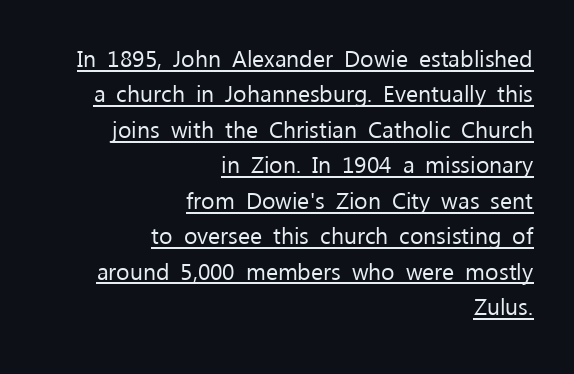
In designer terms, the underline attribute is active on this setting. Unbolded letterforms with no extra heft. Tracking here is standard; glyphs follow each other at the usual distance. A student would call this right alignment; a typographer would say flush right, rag left.
